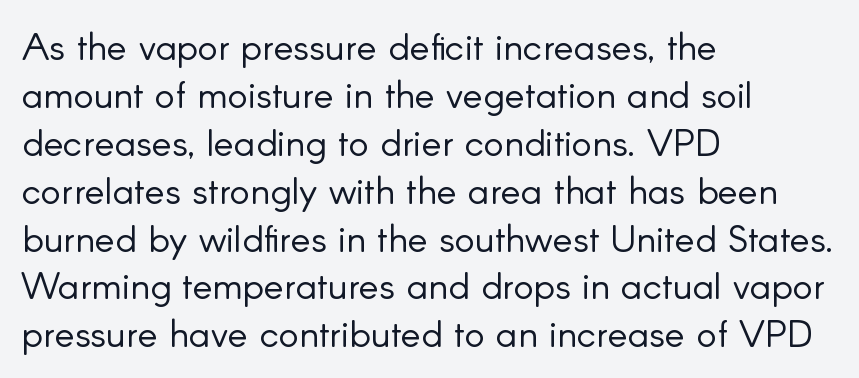
The image shows 38 px light sans-serif type, upright; set left-aligned, normal line spacing (1.26x), normal letter spacing, not underlined; low stroke contrast and a small x-height.
